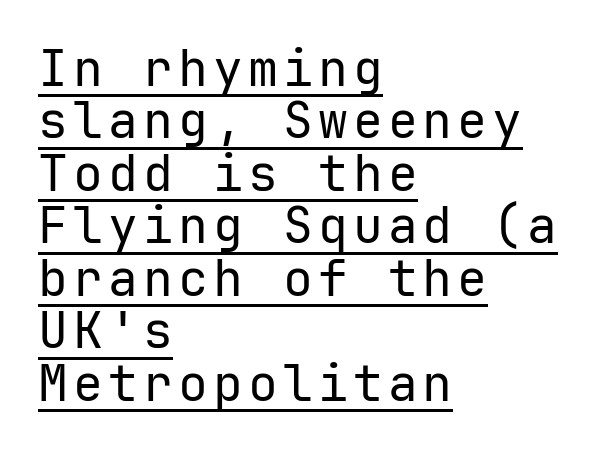
{"serif": "no", "italic": "no", "bold": "no", "weight": "regular", "width": "normal", "stroke_contrast": "low", "x_height": "medium", "underline": "yes", "align": "left", "line_spacing": "tight", "line_spacing_ratio": 1.05, "glyph_px": 50}
